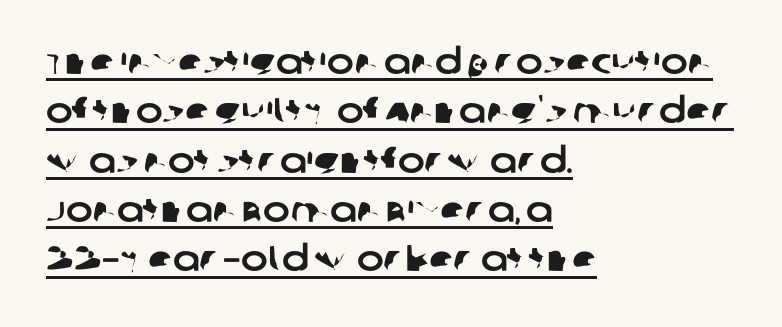
Q: Is the typeface a serif or a sans-serif typeface? A: Sans-serif.
Q: Is the text underlined? A: Yes.
Q: How is the paragraph aligned? A: Left-aligned.
Q: Is the spacing between letters normal or unusually wide? A: Normal.
Q: Is the spacing between lines tight, normal or loose? A: Normal.
Q: Width (condensed, normal, or wide)? A: Normal.
Q: Stroke contrast? A: Low.
Q: x-height? A: Large.
Q: Monospaced? A: No.
